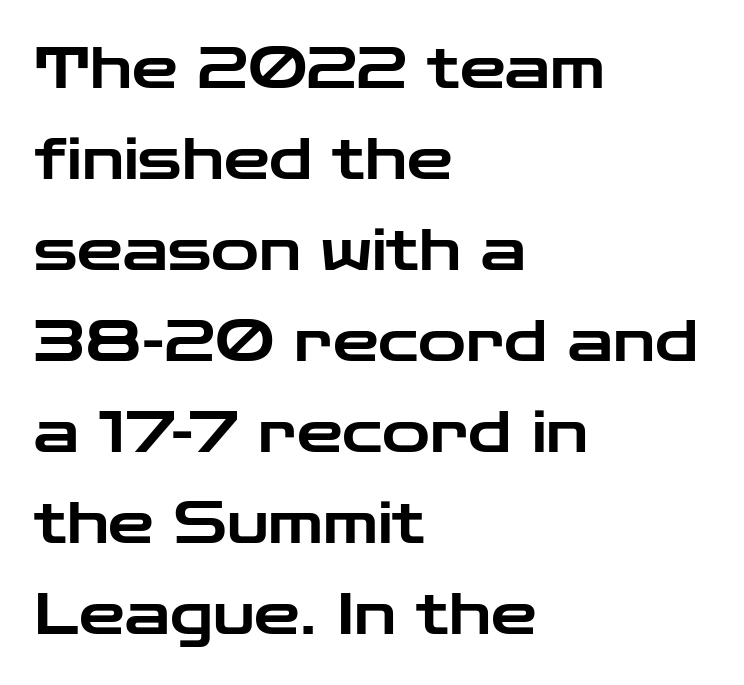
The image shows 58 px wide sans-serif type, upright; set left-aligned, normal line spacing (1.57x), normal letter spacing, not underlined; low stroke contrast and a medium x-height.
